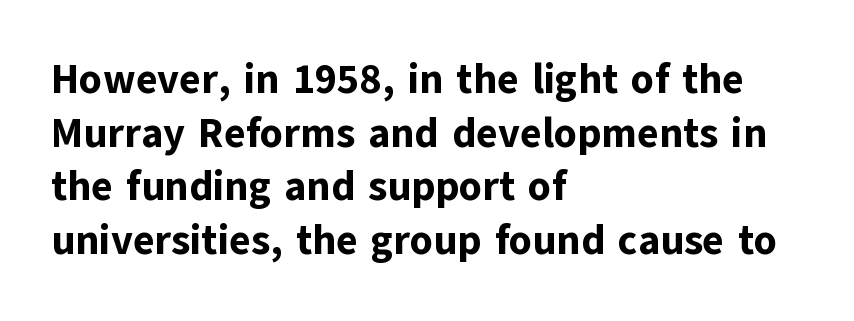
Q: Is the text bold? A: Yes.
Q: Is the text italic (slanted)? A: No, it is upright.
Q: Is the typeface a serif or a sans-serif typeface? A: Sans-serif.
Q: Is the text underlined? A: No.
Q: How is the paragraph aligned? A: Left-aligned.
Q: Is the spacing between letters normal or unusually wide? A: Normal.
Q: Is the spacing between lines tight, normal or loose? A: Normal.
Q: Width (condensed, normal, or wide)? A: Normal.
Q: Stroke contrast? A: Low.
Q: x-height? A: Medium.
Q: Monospaced? A: No.
